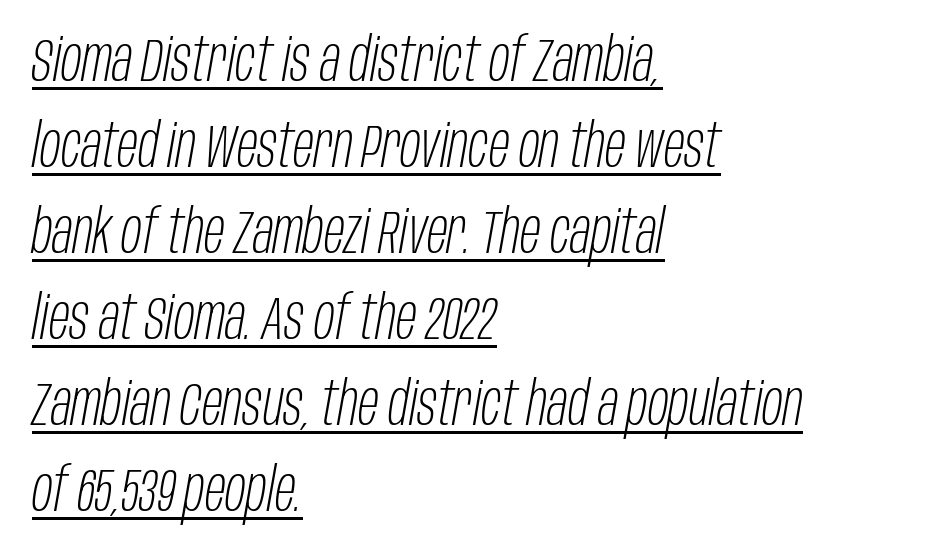
These lines stack with their left ends in a neat column. Compared with typical paragraphs, the rows here are spaced about the same. You could not count columns in this text — the font is proportionally spaced. The whole block is typeset with a tilt.
